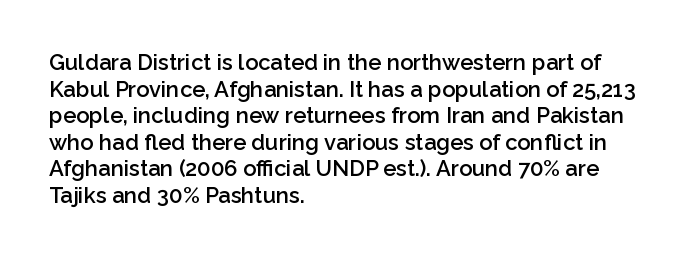
{"italic": "no", "bold": "semi", "underline": "no", "align": "left", "line_spacing_ratio": 1.21, "letter_spacing": "normal", "letter_spacing_em": 0.0, "glyph_px": 22}
